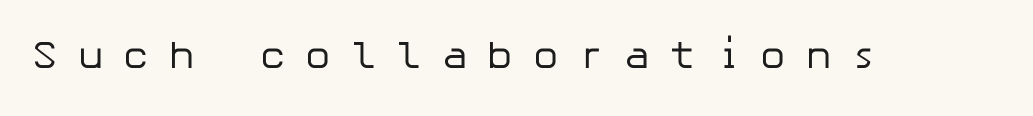
The image shows 39 px regular-weight sans-serif type, upright; set unusually wide letter spacing (+0.5 em), not underlined; low stroke contrast and a medium x-height.
